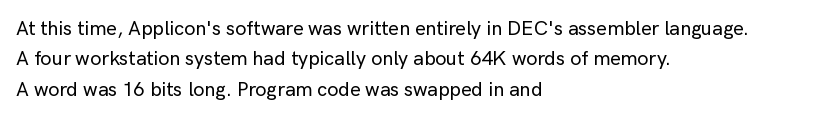
{"italic": "no", "underline": "no", "align": "left", "line_spacing": "normal", "line_spacing_ratio": 1.52, "letter_spacing": "normal", "letter_spacing_em": 0.0, "glyph_px": 20}
